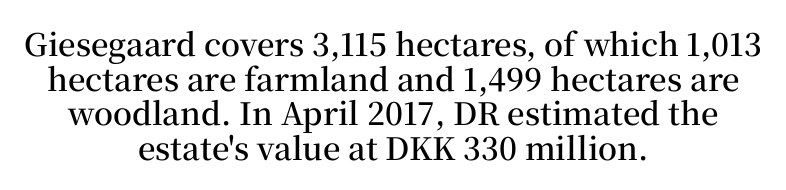
The image shows 31 px semibold serif type, upright; set centered, tight line spacing (1.12x), normal letter spacing, not underlined; medium stroke contrast and a medium x-height.
